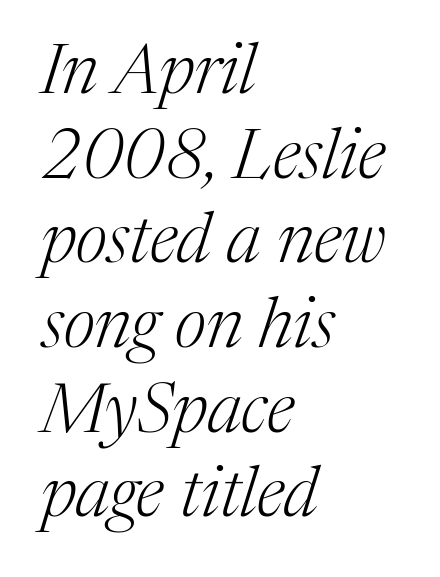
The image shows 70 px light serif type, italic (leaning right); set left-aligned, line spacing 1.21x, normal letter spacing, not underlined; medium stroke contrast and a medium x-height.
